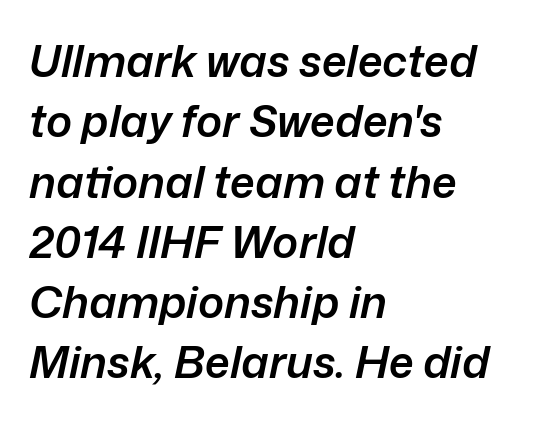
The image shows 44 px semibold type, italic (leaning right); set left-aligned, normal line spacing (1.37x), normal letter spacing, not underlined; low stroke contrast and a medium x-height.
